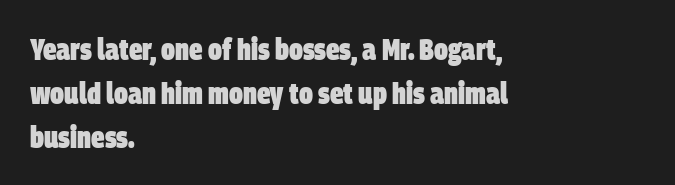
The image shows 30 px heavy, condensed sans-serif type; set left-aligned, normal line spacing (1.46x), normal letter spacing, not underlined; low stroke contrast and a large x-height.
